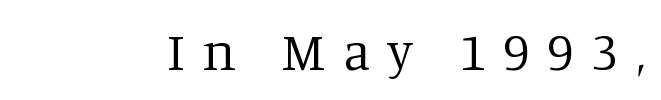
Someone cranked the tracking dial way up on this one. Think of a printed novel: that variable character pitch is what you see here. Anything drawn beneath the words? Only blank space. The lettering stays uniformly vertical, giving the passage a roman look.
